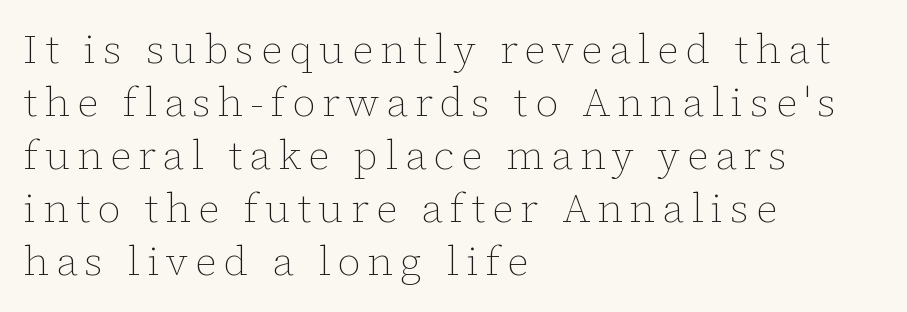
Proportional: the letters do not fall into vertical columns. In CSS terms this would be text-align: left. Words float on clear page, feet unadorned. If you drew a line through each stem, it would be perfectly vertical. The leading is moderate, giving the passage an even texture.
